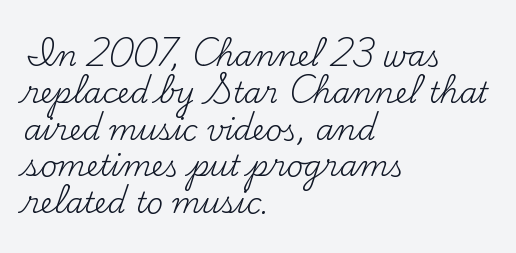
This block has exactly the height ordinary leading produces. No letter is thick-stroked: the sample isn't bold. The lines in this sample share a left origin and differ only in where they stop. Honestly, there is no underline to notice here at all. The face used here is proportionally spaced, like ordinary book or web type.
